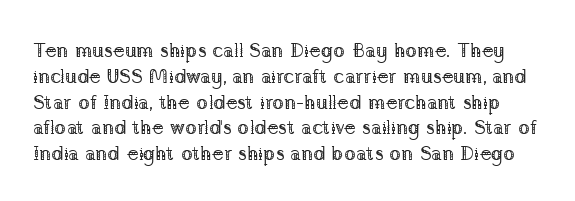
{"italic": "no", "bold": "no", "underline": "no", "line_spacing": "normal", "line_spacing_ratio": 1.29, "letter_spacing": "normal", "letter_spacing_em": 0.0, "glyph_px": 20}
